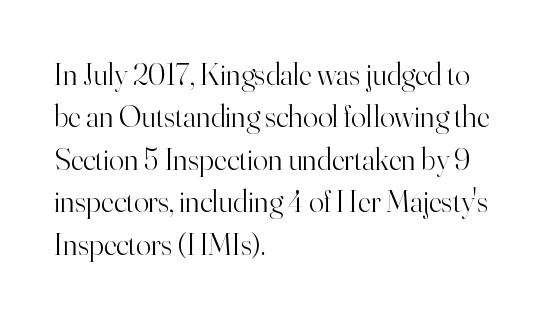
The image shows 31 px light serif type, upright; set left-aligned, normal line spacing (1.37x), normal letter spacing, not underlined; high stroke contrast and a small x-height.
